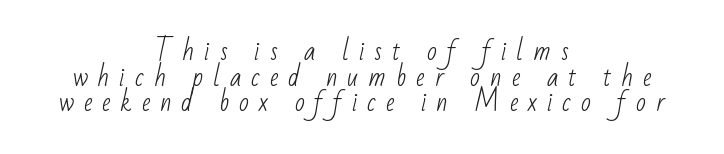
{"bold": "no", "underline": "no", "align": "center", "line_spacing": "tight", "line_spacing_ratio": 0.99, "letter_spacing": "wide", "letter_spacing_em": 0.38, "glyph_px": 26}
